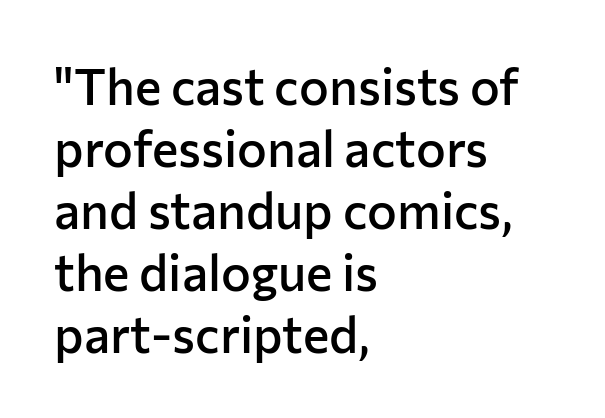
{"serif": "no", "italic": "no", "bold": "semi", "weight": "semibold", "width": "normal", "stroke_contrast": "low", "x_height": "medium", "monospaced": "no", "underline": "no", "align": "left", "line_spacing_ratio": 1.24, "letter_spacing": "normal", "letter_spacing_em": 0.0, "glyph_px": 50}
